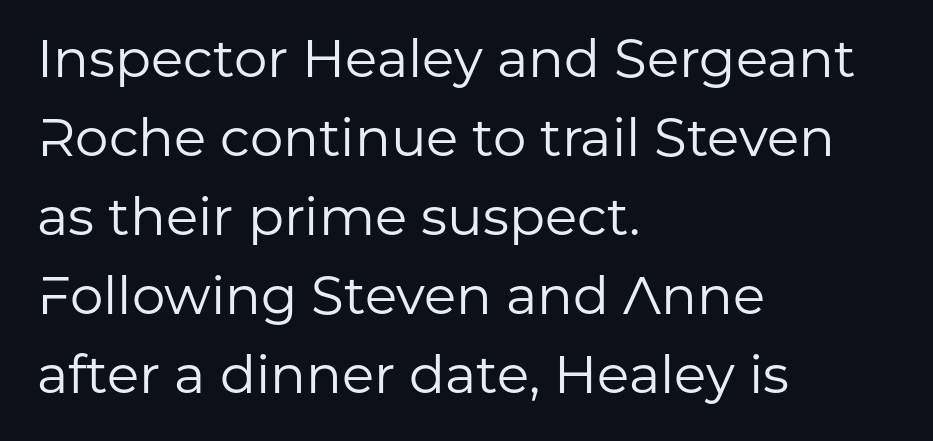
{"serif": "no", "italic": "no", "bold": "no", "weight": "regular", "width": "normal", "stroke_contrast": "low", "x_height": "medium", "monospaced": "no", "underline": "no", "align": "left", "line_spacing": "normal", "line_spacing_ratio": 1.49, "letter_spacing": "normal", "letter_spacing_em": 0.0, "glyph_px": 53}
